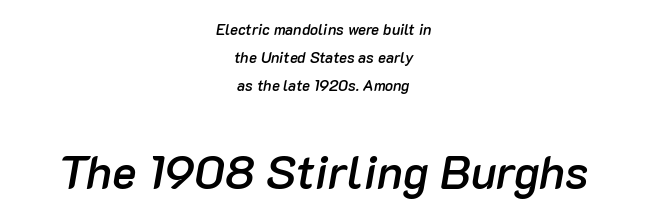
In this sample the second text group is rendered at the bigger scale. A typesetter would call this proportional, since set widths differ per character. Both edges are ragged and mirror each other, which tells us the setting is centered. Nobody drew a line under any word here. This is moderately heavy type, rendered in semibold. The line texture is even and compact thanks to regular tracking.
